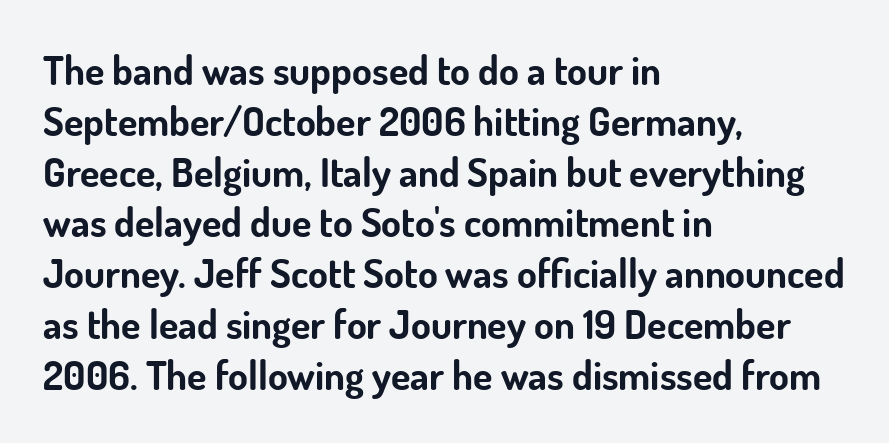
Q: Is the text bold? A: Yes.
Q: Is the text italic (slanted)? A: No, it is upright.
Q: Is the typeface a serif or a sans-serif typeface? A: Sans-serif.
Q: Is the text underlined? A: No.
Q: How is the paragraph aligned? A: Left-aligned.
Q: Is the spacing between letters normal or unusually wide? A: Normal.
Q: Is the spacing between lines tight, normal or loose? A: Normal.
Q: Width (condensed, normal, or wide)? A: Normal.
Q: Stroke contrast? A: Low.
Q: x-height? A: Small.
Q: Monospaced? A: No.
